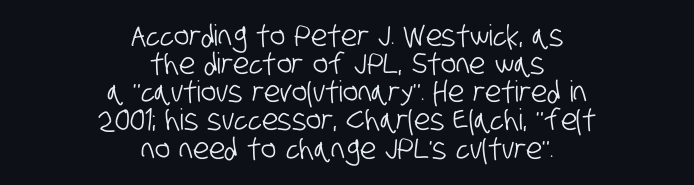
The image shows 29 px condensed sans-serif type; set centered, tight line spacing (0.97x), normal letter spacing, not underlined; low stroke contrast and a large x-height.
